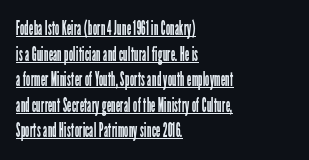
{"italic": "no", "bold": "no", "underline": "yes", "align": "left", "line_spacing": "normal", "line_spacing_ratio": 1.28, "letter_spacing": "normal", "letter_spacing_em": 0.0, "glyph_px": 20}
